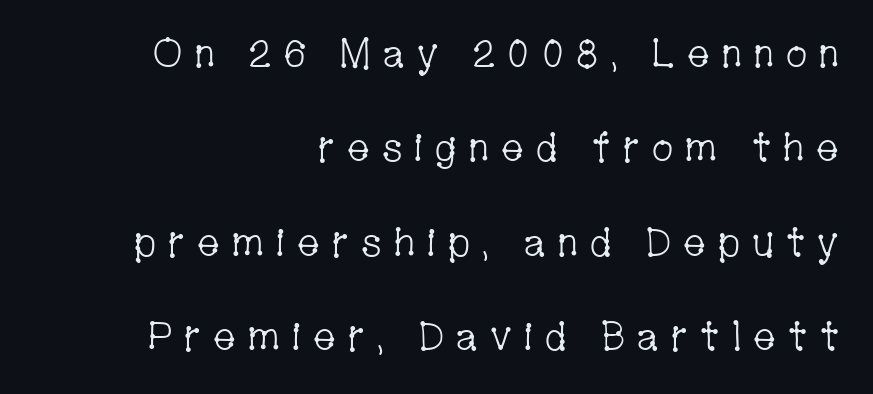
Q: Is the text bold? A: No.
Q: Is the text italic (slanted)? A: No, it is upright.
Q: Is the typeface a serif or a sans-serif typeface? A: Serif.
Q: Is the text underlined? A: No.
Q: How is the paragraph aligned? A: Right-aligned.
Q: Is the spacing between letters normal or unusually wide? A: Unusually wide.
Q: Is the spacing between lines tight, normal or loose? A: Loose.
Q: Width (condensed, normal, or wide)? A: Condensed.
Q: Stroke contrast? A: Low.
Q: x-height? A: Medium.
Q: Monospaced? A: No.
